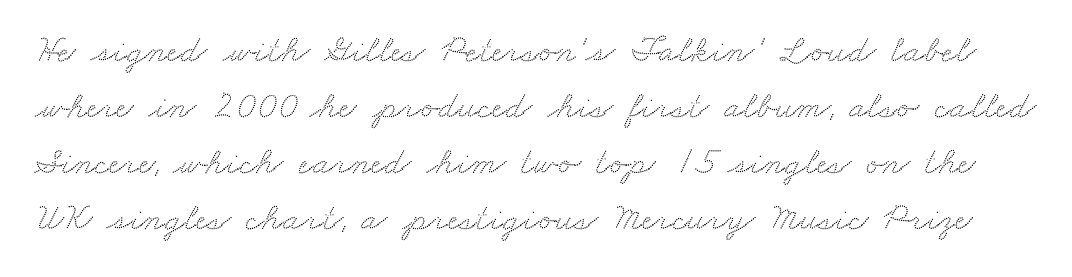
{"serif": "yes", "width": "wide", "stroke_contrast": "medium", "x_height": "small", "monospaced": "no", "underline": "no", "line_spacing": "normal", "line_spacing_ratio": 1.47, "letter_spacing": "normal", "letter_spacing_em": 0.0, "glyph_px": 38}
